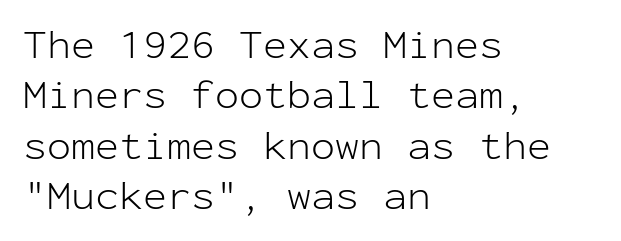
The image shows 40 px light sans-serif type, upright, monospaced; set left-aligned, normal line spacing (1.26x), normal letter spacing, not underlined; low stroke contrast and a medium x-height.
